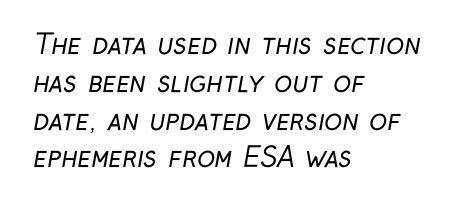
{"bold": "no", "underline": "no", "align": "left", "line_spacing": "normal", "line_spacing_ratio": 1.4, "letter_spacing": "normal", "letter_spacing_em": 0.0, "glyph_px": 27}
